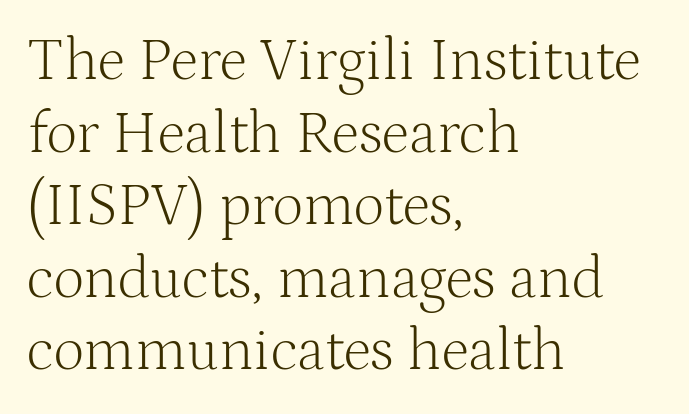
{"serif": "yes", "italic": "no", "bold": "no", "weight": "light", "width": "normal", "stroke_contrast": "medium", "x_height": "medium", "monospaced": "no", "underline": "no", "align": "left", "line_spacing_ratio": 1.21, "letter_spacing": "normal", "letter_spacing_em": 0.0, "glyph_px": 60}
